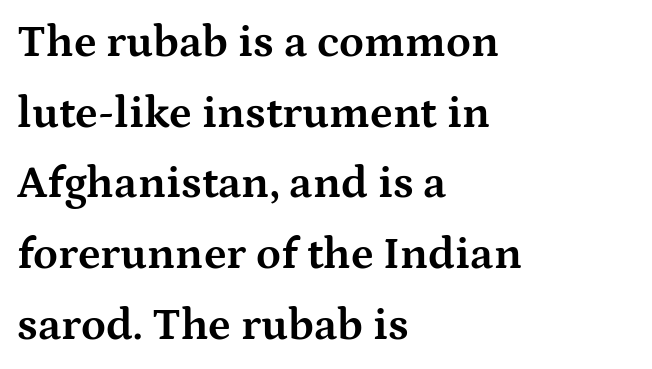
Q: Is the text bold? A: Yes.
Q: Is the text italic (slanted)? A: No, it is upright.
Q: Is the typeface a serif or a sans-serif typeface? A: Serif.
Q: Is the text underlined? A: No.
Q: How is the paragraph aligned? A: Left-aligned.
Q: Is the spacing between letters normal or unusually wide? A: Normal.
Q: Is the spacing between lines tight, normal or loose? A: Normal.
Q: Width (condensed, normal, or wide)? A: Wide.
Q: Stroke contrast? A: Medium.
Q: x-height? A: Medium.
Q: Monospaced? A: No.
